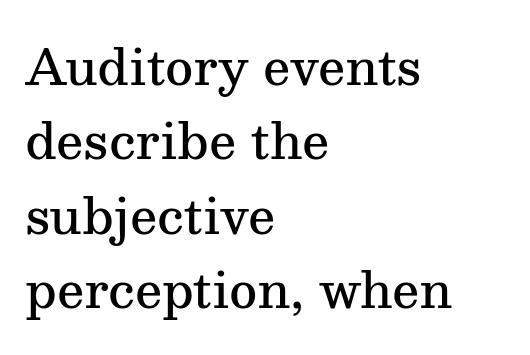
{"serif": "yes", "italic": "no", "bold": "semi", "weight": "semibold", "width": "normal", "stroke_contrast": "medium", "x_height": "medium", "monospaced": "no", "underline": "no", "align": "left", "line_spacing": "normal", "line_spacing_ratio": 1.55, "letter_spacing": "normal", "letter_spacing_em": 0.0, "glyph_px": 48}
